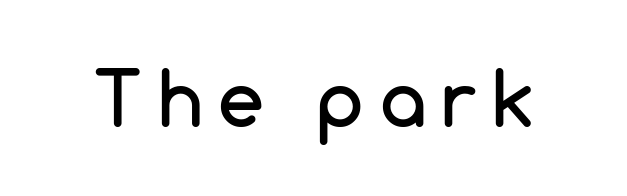
The letters are spread apart with noticeably loose tracking. Notice how the stems are strictly vertical — no italics here. Note the varied advance widths — an 'i' is clearly narrower than an 'm'. The strip under each line holds only bare page. A typesetter would label this face a sans.
